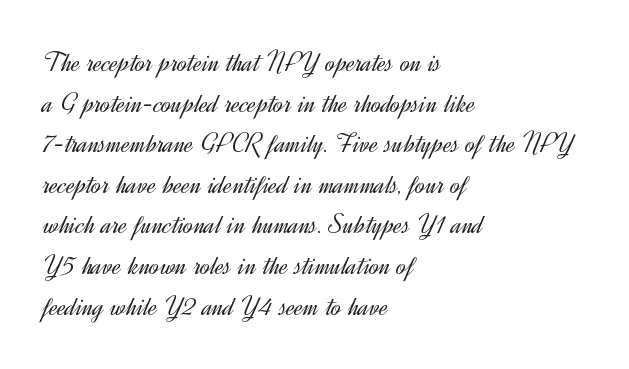
{"serif": "no", "bold": "no", "weight": "light", "width": "normal", "x_height": "small", "monospaced": "no", "underline": "no", "align": "left", "line_spacing": "normal", "line_spacing_ratio": 1.4, "letter_spacing": "normal", "letter_spacing_em": 0.0, "glyph_px": 29}
